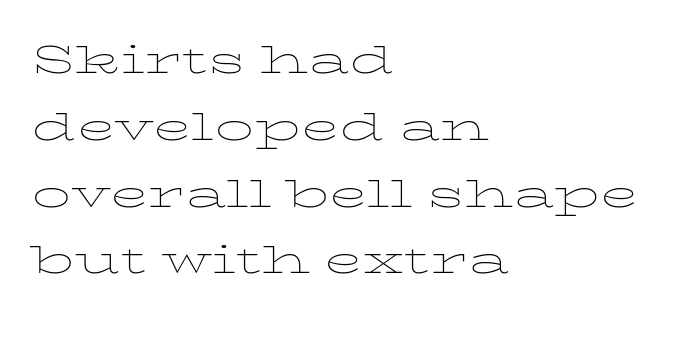
The image shows 51 px thin, wide type, upright; set left-aligned, normal line spacing (1.31x), normal letter spacing, not underlined; low stroke contrast and a medium x-height.
